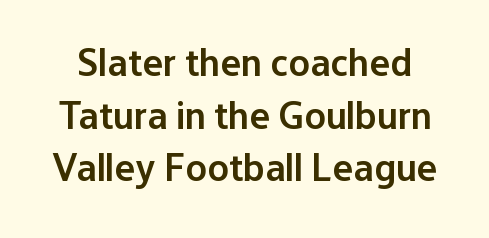
Q: Is the text bold? A: Semi-bold.
Q: Is the text italic (slanted)? A: No, it is upright.
Q: Is the typeface a serif or a sans-serif typeface? A: Sans-serif.
Q: Is the text underlined? A: No.
Q: Is the spacing between letters normal or unusually wide? A: Normal.
Q: Is the spacing between lines tight, normal or loose? A: Normal.
Q: Width (condensed, normal, or wide)? A: Normal.
Q: Stroke contrast? A: Low.
Q: x-height? A: Medium.
Q: Monospaced? A: No.
